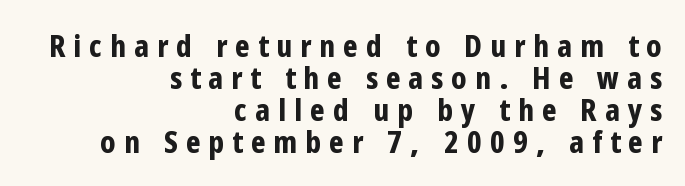
The image shows 31 px bold, condensed sans-serif type, upright; set right-aligned, tight line spacing (1.03x), unusually wide letter spacing (+0.26 em), not underlined; low stroke contrast and a medium x-height.
